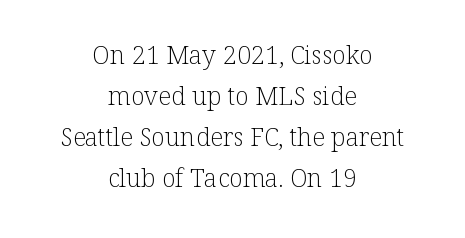
The leading is moderate, giving the passage an even texture. The weight would be labelled regular, book, light, or lighter still. The gap between lines stays unmarked. Compared with a flush-left layout, this one balances lines on the center instead. Posture: straight, roman, zero tilt.
